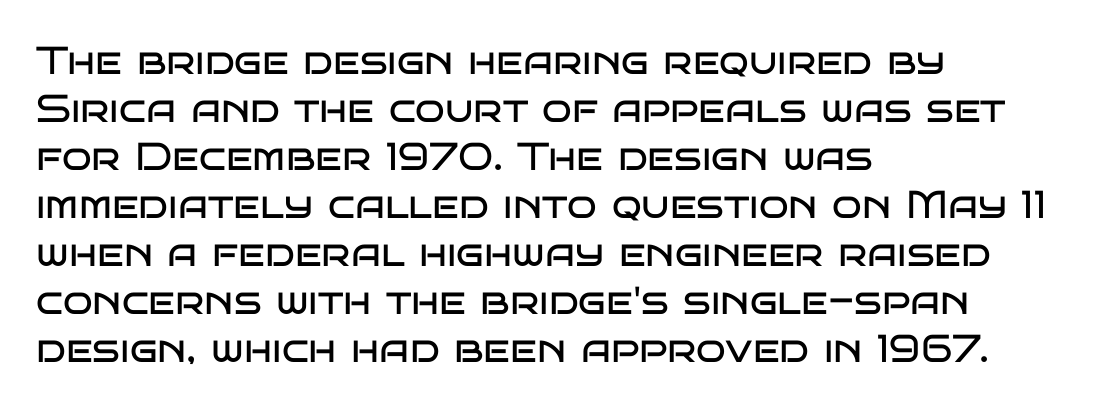
{"serif": "no", "italic": "no", "bold": "no", "weight": "regular", "width": "wide", "stroke_contrast": "low", "x_height": "large", "monospaced": "no", "underline": "no", "align": "left", "line_spacing_ratio": 1.23, "letter_spacing": "normal", "letter_spacing_em": 0.0, "glyph_px": 39}
